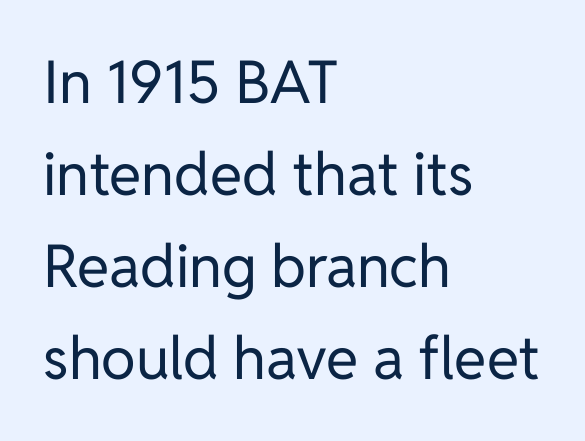
Lines of text with bare space underneath. When letters stand straight like this, we call the style roman or upright. How are the letters spaced? Ordinarily, with no added tracking. Weight: regular or lighter. Interline gaps are of average width in this sample.
